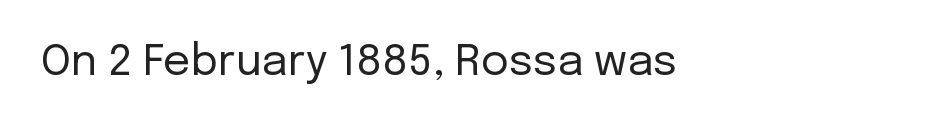
Do the characters align in a grid? No, the font is proportional. The type family on display is of the sans-serif kind. Letters have the restrained weight of plain body copy at most. This is the regular roman posture of the typeface. Check the space under the baseline: it is left empty.
